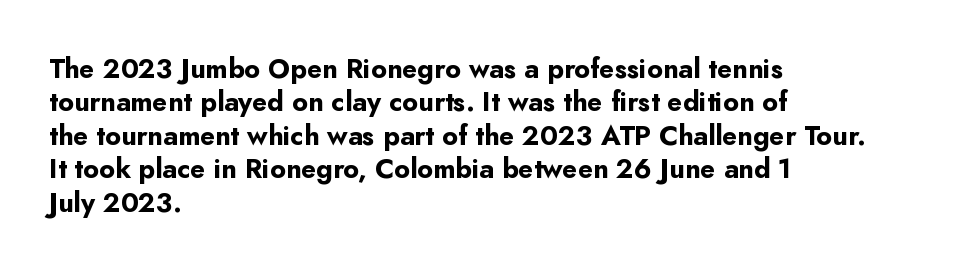
{"italic": "no", "bold": "yes", "underline": "no", "align": "left", "line_spacing_ratio": 1.24, "letter_spacing": "normal", "letter_spacing_em": 0.0, "glyph_px": 27}
